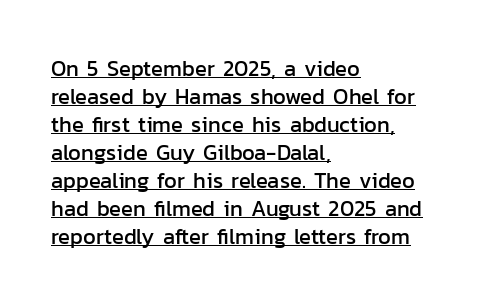
Q: Is the text italic (slanted)? A: No, it is upright.
Q: Is the text underlined? A: Yes.
Q: How is the paragraph aligned? A: Left-aligned.
Q: Is the spacing between letters normal or unusually wide? A: Normal.
Q: Is the spacing between lines tight, normal or loose? A: Normal.
